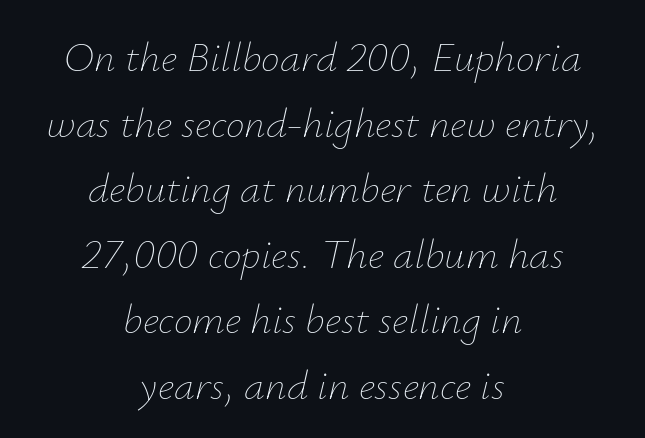
{"italic": "yes", "lean": "right", "slant_degrees": 12, "bold": "no", "weight": "thin", "width": "normal", "stroke_contrast": "low", "x_height": "small", "monospaced": "no", "underline": "no", "align": "center", "line_spacing": "normal", "line_spacing_ratio": 1.56, "letter_spacing": "normal", "letter_spacing_em": 0.0, "glyph_px": 42}
